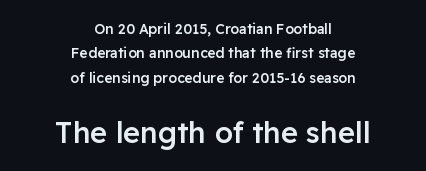
Emphasis by weight is partial: semibold. Honestly, the letter spacing is just normal — you wouldn't notice it. The space directly below the letters is spotless. Nope, not italic — everything's standing straight. Short and long lines alike share a common midpoint.
